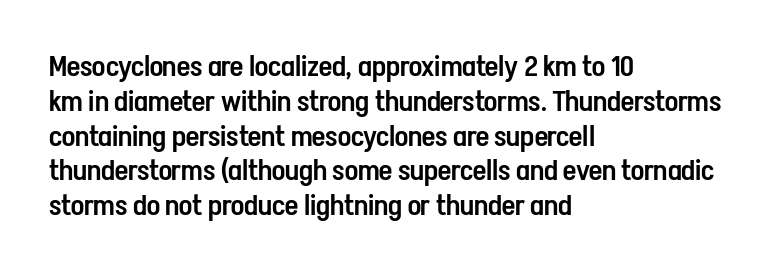
Weight check: semibold — heavier than regular, not quite bold. Here the designer chose a conventional face with non-uniform glyph widths. Italic: no, the glyphs are upright roman. Spacing between characters is what you'd get straight out of the box.
